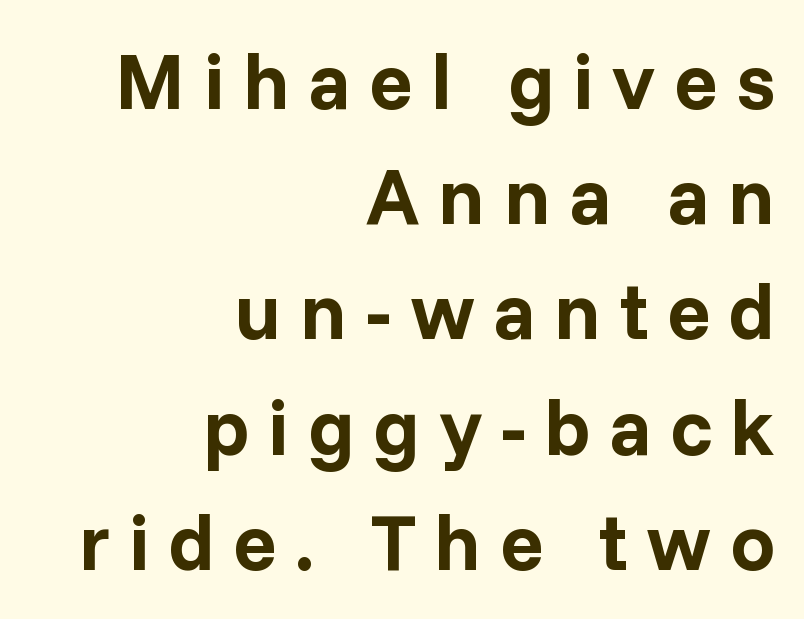
{"serif": "no", "italic": "no", "bold": "yes", "weight": "bold", "width": "normal", "stroke_contrast": "low", "x_height": "medium", "monospaced": "no", "underline": "no", "align": "right", "line_spacing": "normal", "line_spacing_ratio": 1.44, "letter_spacing": "wide", "letter_spacing_em": 0.23, "glyph_px": 80}
